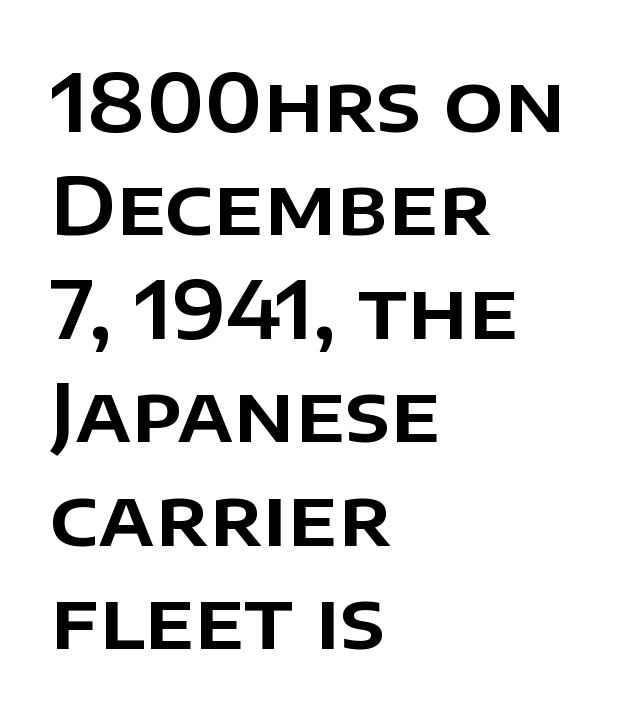
The image shows 79 px sans-serif type, upright; set left-aligned, normal line spacing (1.31x), normal letter spacing, not underlined; low stroke contrast and a large x-height.
